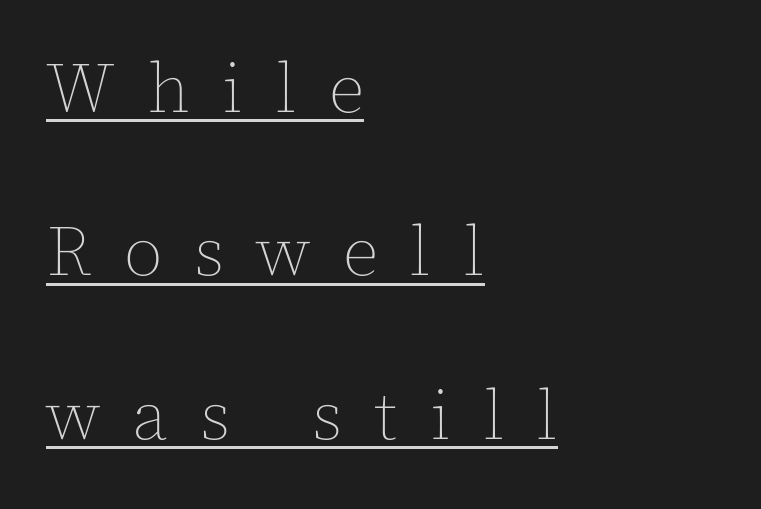
The image shows 71 px thin type, upright; set left-aligned, loose line spacing (2.3x), unusually wide letter spacing (+0.45 em), underlined; a medium x-height.
